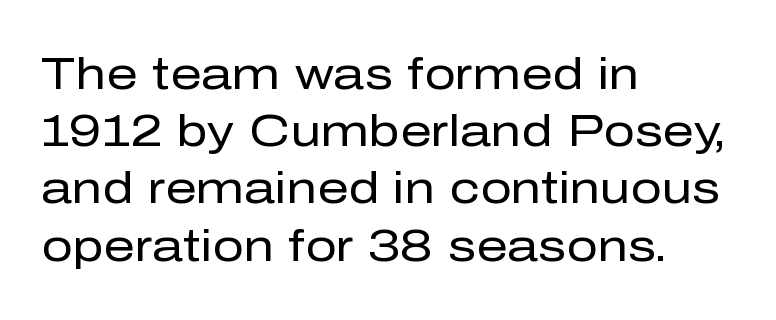
{"serif": "no", "italic": "no", "bold": "no", "weight": "regular", "width": "normal", "stroke_contrast": "low", "x_height": "medium", "monospaced": "no", "underline": "no", "align": "left", "line_spacing": "normal", "line_spacing_ratio": 1.3, "letter_spacing": "normal", "letter_spacing_em": 0.0, "glyph_px": 44}
